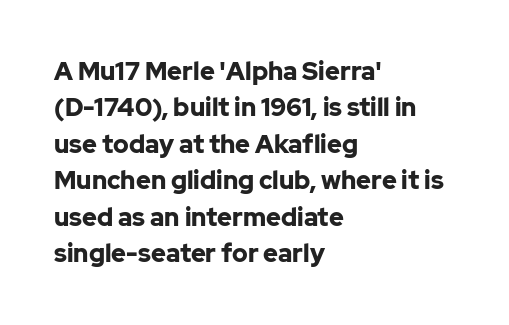
{"italic": "no", "bold": "yes", "underline": "no", "align": "left", "line_spacing": "normal", "line_spacing_ratio": 1.46, "letter_spacing": "normal", "letter_spacing_em": 0.0, "glyph_px": 25}
